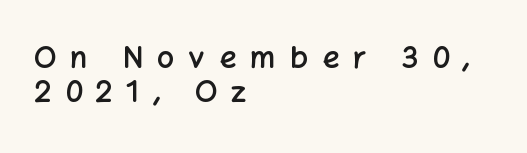
The image shows 30 px semibold sans-serif type, upright; set left-aligned, tight line spacing (1.13x), unusually wide letter spacing (+0.47 em), not underlined; low stroke contrast and a medium x-height.
